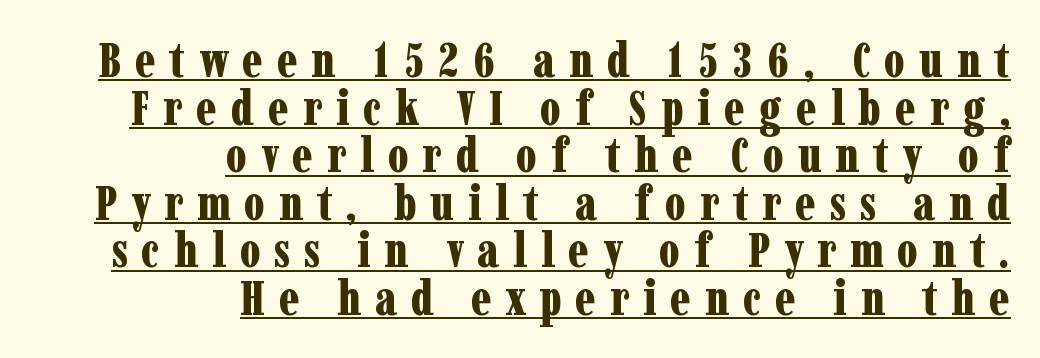
{"serif": "yes", "italic": "no", "bold": "yes", "weight": "bold", "width": "condensed", "stroke_contrast": "low", "x_height": "medium", "monospaced": "no", "underline": "yes", "align": "right", "line_spacing": "tight", "line_spacing_ratio": 0.97, "letter_spacing": "wide", "letter_spacing_em": 0.28, "glyph_px": 49}
